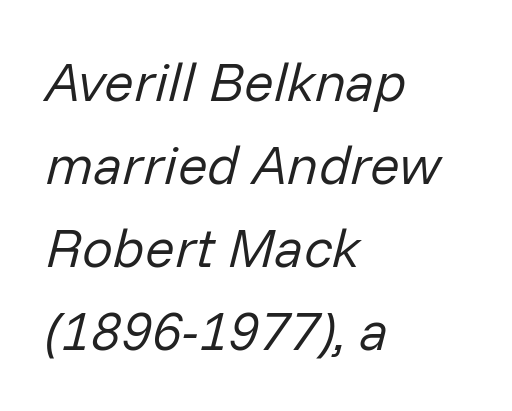
These lines are set flush left with a ragged right edge. The area under the type is left untouched. Rendered with sloped, italic letterforms. The face used here is rendered with its standard letterfit.
